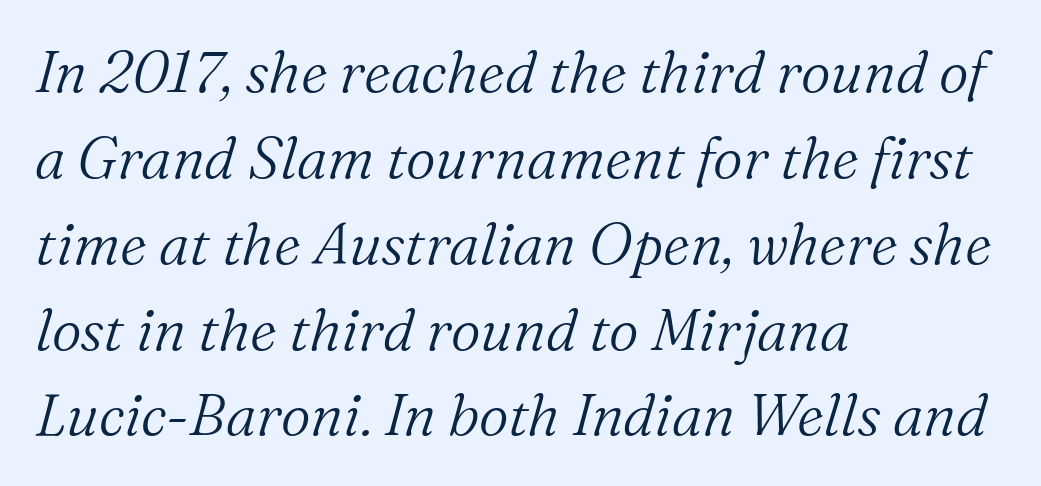
The foot of each line stays bare and open. It's the slanting kind of type. In terms of letterform style, serifs are clearly present. Every row of glyphs begins at an identical x-position on the left.
